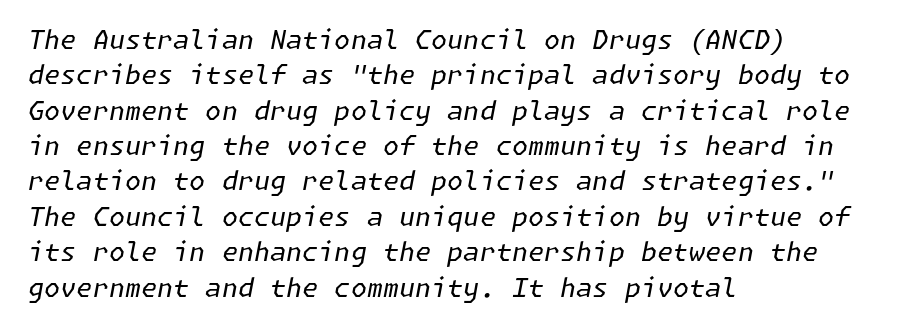
Each new line begins a customary step beneath the previous one. The gaps between neighbouring characters are ordinary and unremarkable. The space directly below the letters is spotless. Weight: not bold — regular or lighter. Alignment: flush left.
